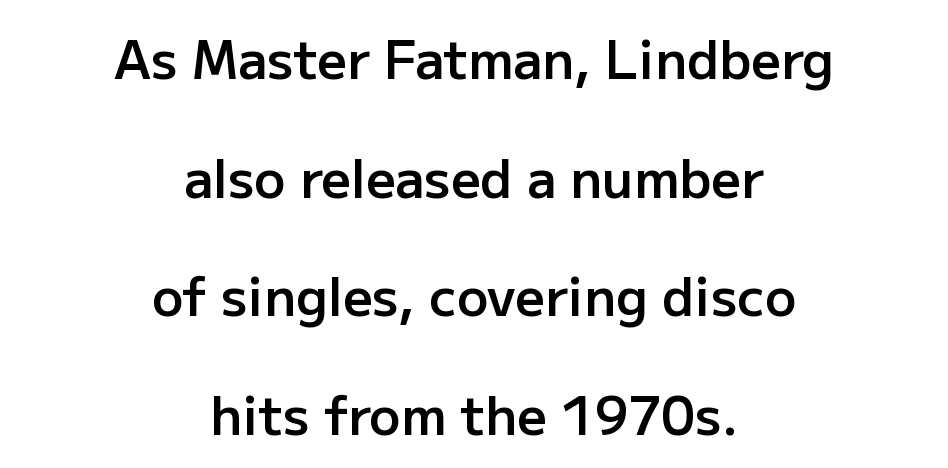
The image shows 52 px semibold sans-serif type, upright; set centered, loose line spacing (2.28x), normal letter spacing, not underlined; low stroke contrast and a medium x-height.
